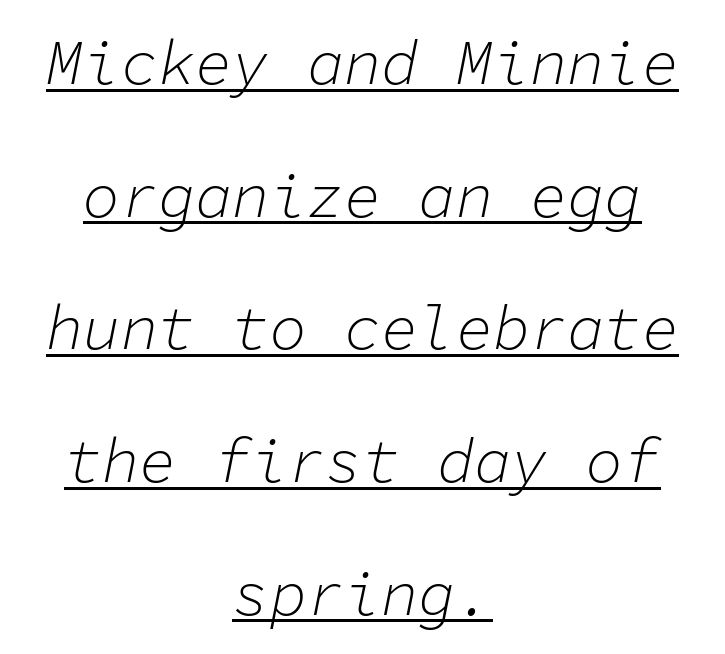
Ink coverage per letter is moderate at most. Observe the ordinary spacing: letters are neighbours, not strangers. The typesetter chose a symmetrical, centered arrangement here. Note the uniform advance width — an 'i' takes as much space as an 'm'. Like a heading marked for emphasis, these lines bear an underscore. The space between consecutive lines is lavish.
